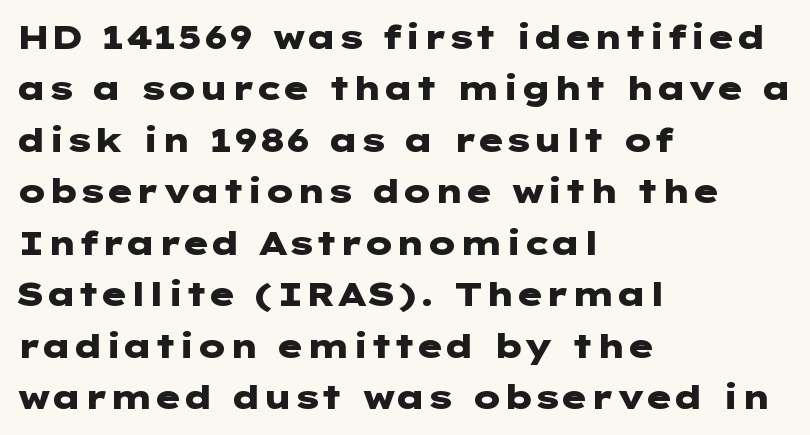
Q: Is the text bold? A: Yes.
Q: Is the text italic (slanted)? A: No, it is upright.
Q: Is the typeface a serif or a sans-serif typeface? A: Sans-serif.
Q: Is the text underlined? A: No.
Q: How is the paragraph aligned? A: Left-aligned.
Q: Is the spacing between letters normal or unusually wide? A: Normal.
Q: Is the spacing between lines tight, normal or loose? A: Normal.
Q: Width (condensed, normal, or wide)? A: Wide.
Q: Stroke contrast? A: Low.
Q: x-height? A: Medium.
